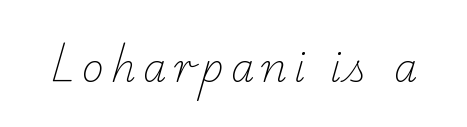
Q: Is the text bold? A: No.
Q: Is the typeface a serif or a sans-serif typeface? A: Serif.
Q: Is the text underlined? A: No.
Q: Width (condensed, normal, or wide)? A: Normal.
Q: Stroke contrast? A: Low.
Q: x-height? A: Small.
Q: Monospaced? A: No.
